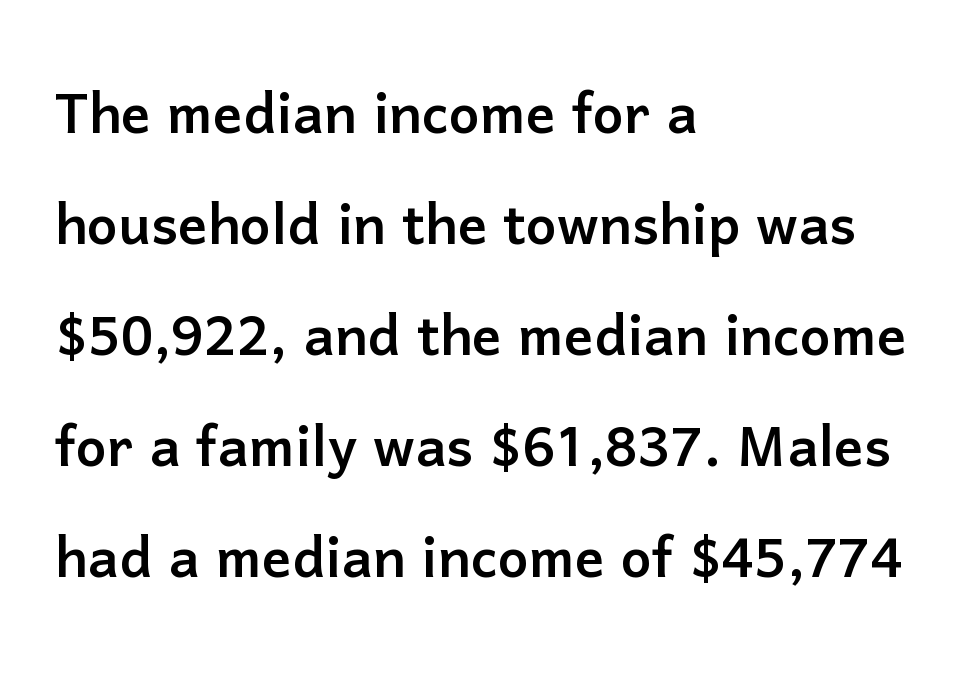
The image shows 73 px sans-serif type, upright; set left-aligned, normal line spacing (1.52x), normal letter spacing, not underlined; low stroke contrast and a medium x-height.
